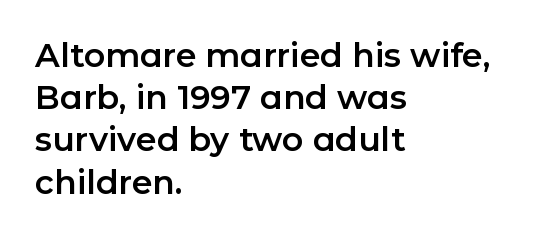
The image shows 33 px sans-serif type, upright; set left-aligned, normal line spacing (1.28x), normal letter spacing, not underlined; low stroke contrast and a medium x-height.
